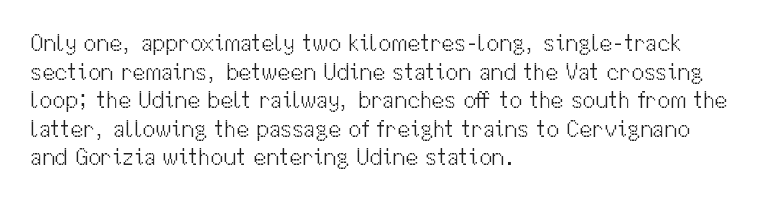
Beneath every word, the page is bare. On a weight scale, this lands at 450 or below. Look at the tracking — it's just the regular setting, nothing added. The typesetter chose a ragged-right arrangement here. Upright lettering throughout.
